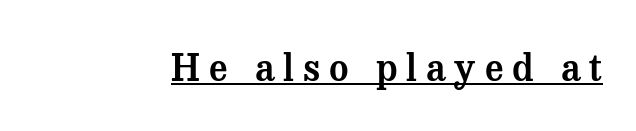
Q: Is the text italic (slanted)? A: No, it is upright.
Q: Is the typeface a serif or a sans-serif typeface? A: Serif.
Q: Is the text underlined? A: Yes.
Q: Is the spacing between letters normal or unusually wide? A: Unusually wide.
Q: Width (condensed, normal, or wide)? A: Normal.
Q: Stroke contrast? A: Medium.
Q: x-height? A: Medium.
Q: Monospaced? A: No.
